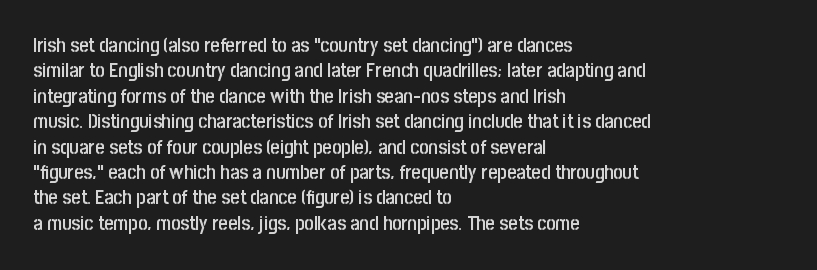
The image shows 20 px text type, upright; set left-aligned, normal line spacing (1.27x), normal letter spacing, not underlined.
